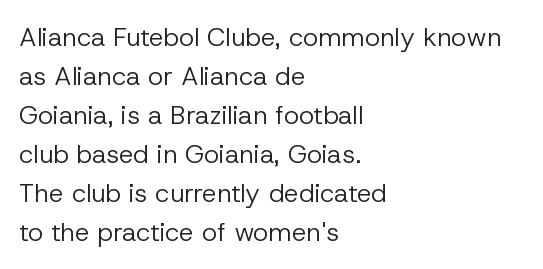
Q: Is the text bold? A: No.
Q: Is the text italic (slanted)? A: No, it is upright.
Q: Is the text underlined? A: No.
Q: How is the paragraph aligned? A: Left-aligned.
Q: Is the spacing between letters normal or unusually wide? A: Normal.
Q: Is the spacing between lines tight, normal or loose? A: Normal.
